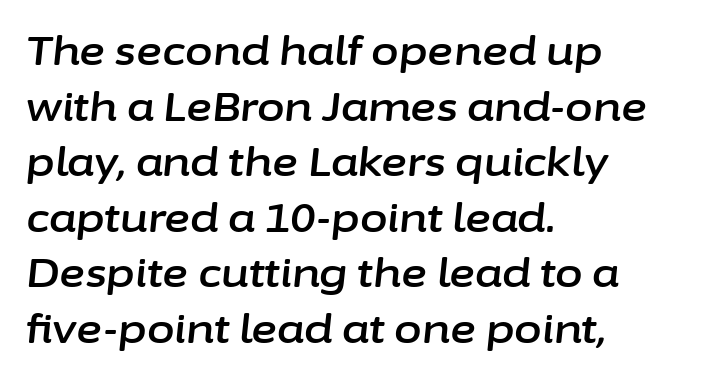
Q: Is the text italic (slanted)? A: Yes, it leans right by about 6 degrees.
Q: Is the text underlined? A: No.
Q: How is the paragraph aligned? A: Left-aligned.
Q: Is the spacing between letters normal or unusually wide? A: Normal.
Q: Is the spacing between lines tight, normal or loose? A: Normal.
Q: Width (condensed, normal, or wide)? A: Normal.
Q: Stroke contrast? A: Low.
Q: x-height? A: Medium.
Q: Monospaced? A: No.
